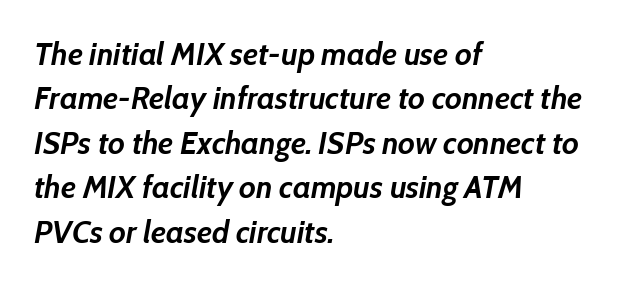
Q: Is the text bold? A: Yes.
Q: Is the text italic (slanted)? A: Yes, it leans right by about 10 degrees.
Q: Is the text underlined? A: No.
Q: How is the paragraph aligned? A: Left-aligned.
Q: Is the spacing between letters normal or unusually wide? A: Normal.
Q: Is the spacing between lines tight, normal or loose? A: Normal.
Q: Width (condensed, normal, or wide)? A: Normal.
Q: Stroke contrast? A: Low.
Q: x-height? A: Medium.
Q: Monospaced? A: No.
